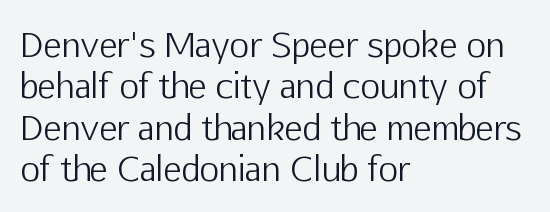
The image shows 34 px light sans-serif type, upright; set left-aligned, line spacing 1.22x, normal letter spacing, not underlined; low stroke contrast and a medium x-height.
